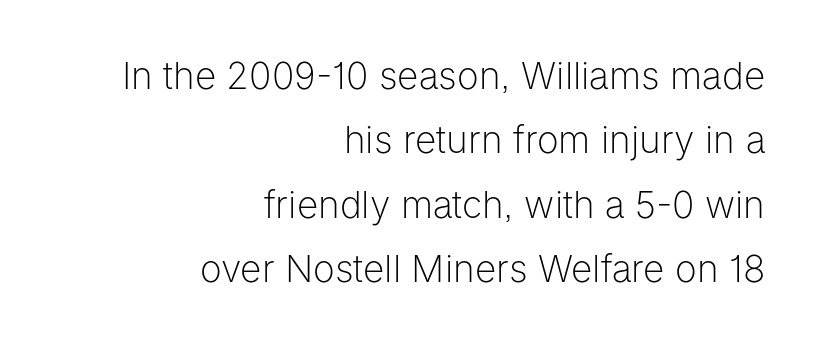
Q: Is the text bold? A: No.
Q: Is the text italic (slanted)? A: No, it is upright.
Q: Is the typeface a serif or a sans-serif typeface? A: Sans-serif.
Q: Is the text underlined? A: No.
Q: How is the paragraph aligned? A: Right-aligned.
Q: Is the spacing between letters normal or unusually wide? A: Normal.
Q: Width (condensed, normal, or wide)? A: Normal.
Q: Stroke contrast? A: Low.
Q: x-height? A: Medium.
Q: Monospaced? A: No.
